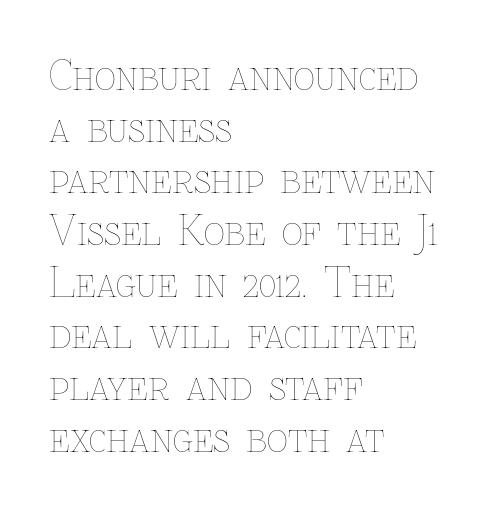
{"italic": "no", "bold": "no", "weight": "thin", "width": "normal", "stroke_contrast": "low", "x_height": "medium", "monospaced": "no", "underline": "no", "align": "left", "line_spacing": "normal", "line_spacing_ratio": 1.26, "letter_spacing": "normal", "letter_spacing_em": 0.0, "glyph_px": 41}
